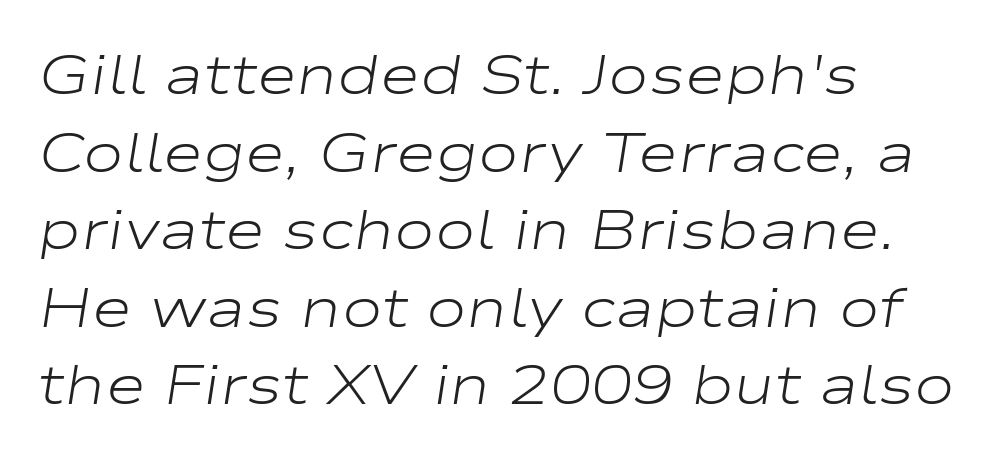
{"italic": "yes", "lean": "right", "slant_degrees": 9, "bold": "no", "weight": "light", "width": "wide", "stroke_contrast": "low", "x_height": "medium", "monospaced": "no", "underline": "no", "align": "left", "line_spacing": "normal", "line_spacing_ratio": 1.41, "letter_spacing": "normal", "letter_spacing_em": 0.0, "glyph_px": 55}
